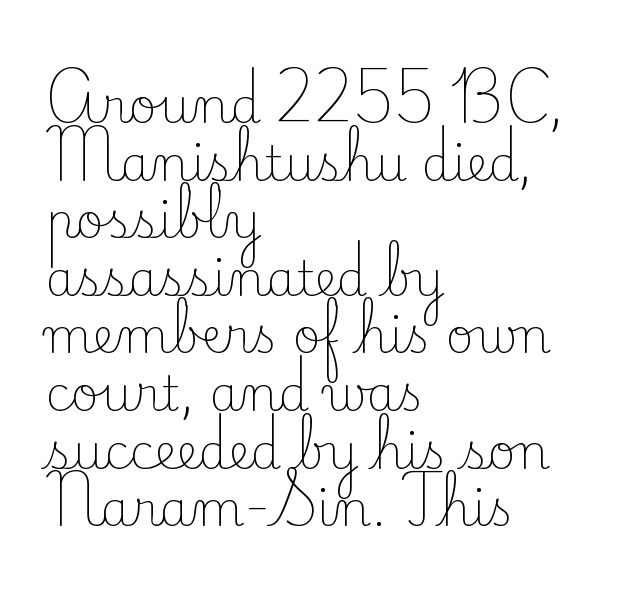
Q: Is the text bold? A: No.
Q: Is the text italic (slanted)? A: No, it is upright.
Q: Is the typeface a serif or a sans-serif typeface? A: Serif.
Q: Is the text underlined? A: No.
Q: How is the paragraph aligned? A: Left-aligned.
Q: Is the spacing between letters normal or unusually wide? A: Normal.
Q: Width (condensed, normal, or wide)? A: Normal.
Q: Stroke contrast? A: Low.
Q: x-height? A: Small.
Q: Monospaced? A: No.
